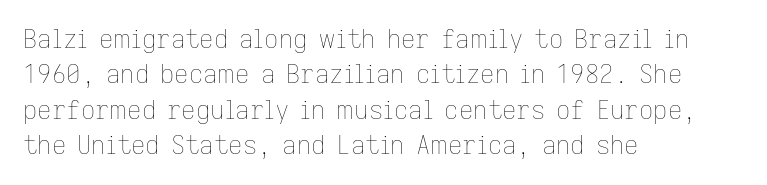
{"italic": "no", "bold": "no", "underline": "no", "align": "left", "line_spacing": "normal", "line_spacing_ratio": 1.42, "letter_spacing": "normal", "letter_spacing_em": 0.0, "glyph_px": 25}
